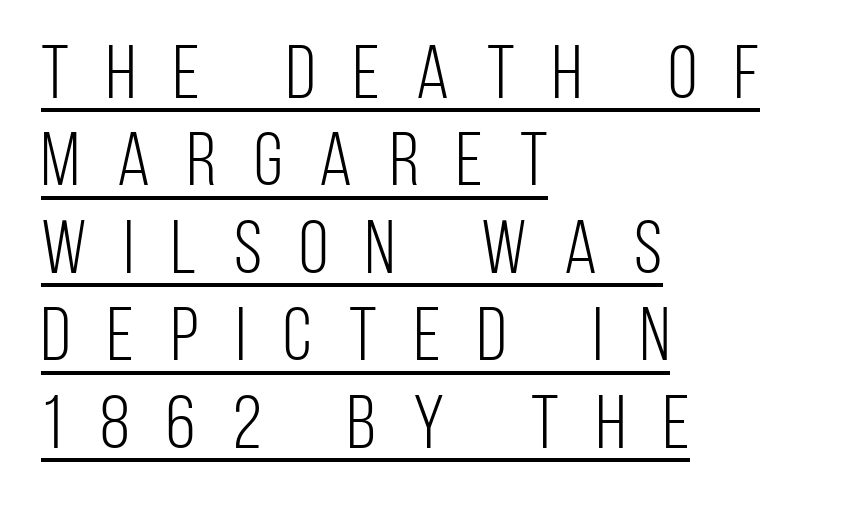
Leading: reduced. This rendering widens character spacing well past its baseline value. The passage shown is typeset with a sans-serif family. Bold? No — there's no thickening of the strokes. The typography opts for an upright posture over an oblique one. Emphasis is given by a line drawn under the lettering.
